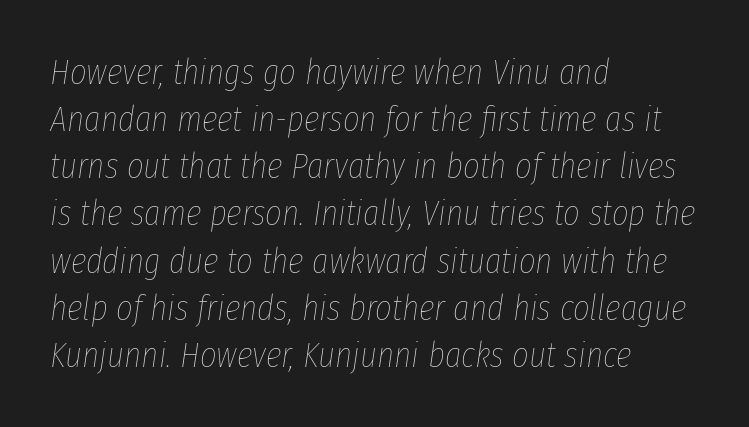
{"italic": "yes", "lean": "right", "slant_degrees": 8, "bold": "no", "weight": "thin", "width": "condensed", "stroke_contrast": "low", "x_height": "medium", "monospaced": "no", "underline": "no", "align": "left", "line_spacing": "normal", "line_spacing_ratio": 1.31, "letter_spacing": "normal", "letter_spacing_em": 0.0, "glyph_px": 36}
